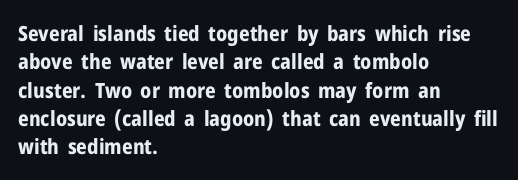
{"italic": "no", "bold": "yes", "underline": "no", "align": "left", "line_spacing": "normal", "line_spacing_ratio": 1.35, "letter_spacing": "normal", "letter_spacing_em": 0.0, "glyph_px": 21}
